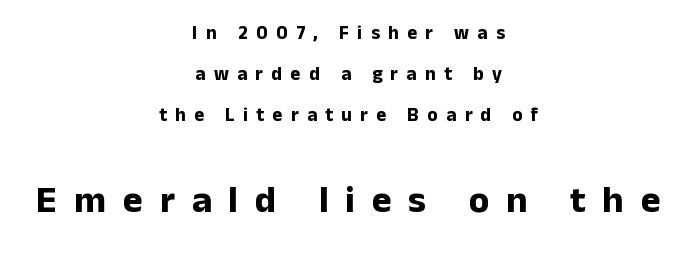
Q: Is the text bold? A: Yes.
Q: Is the text italic (slanted)? A: No, it is upright.
Q: Is the typeface a serif or a sans-serif typeface? A: Sans-serif.
Q: Is the text underlined? A: No.
Q: How is the paragraph aligned? A: Centered.
Q: Is the spacing between letters normal or unusually wide? A: Unusually wide.
Q: Is the spacing between lines tight, normal or loose? A: Loose.
Q: Which block of text is set in a larger size, the first (top) or the second (bottom)? A: The second (bottom) one.
Q: Width (condensed, normal, or wide)? A: Normal.
Q: Stroke contrast? A: Low.
Q: x-height? A: Medium.
Q: Monospaced? A: No.
